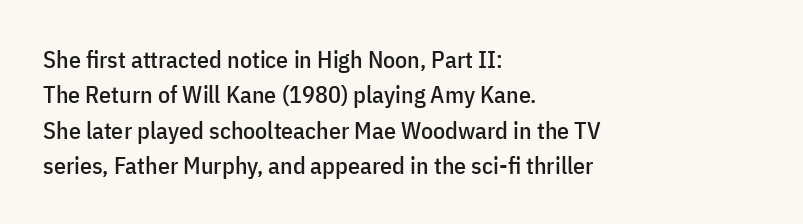
The image shows 24 px text type, upright; set left-aligned, normal line spacing (1.47x), normal letter spacing, not underlined.
